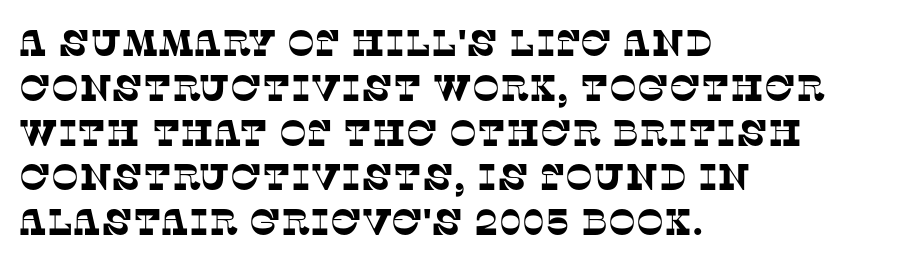
Check where the strokes stop: tiny serifs finish them off. Visually the block forms a straight wall on the left and a jagged coastline on the right. The string is rendered with underlining switched off. This rendering leaves character spacing at its baseline value. Here the designer chose a conventional face with non-uniform glyph widths.
